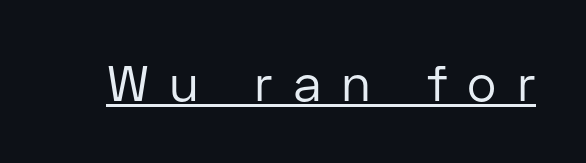
{"serif": "no", "italic": "no", "bold": "no", "weight": "regular", "width": "normal", "stroke_contrast": "low", "x_height": "medium", "monospaced": "no", "underline": "yes", "letter_spacing": "wide", "letter_spacing_em": 0.4, "glyph_px": 50}
